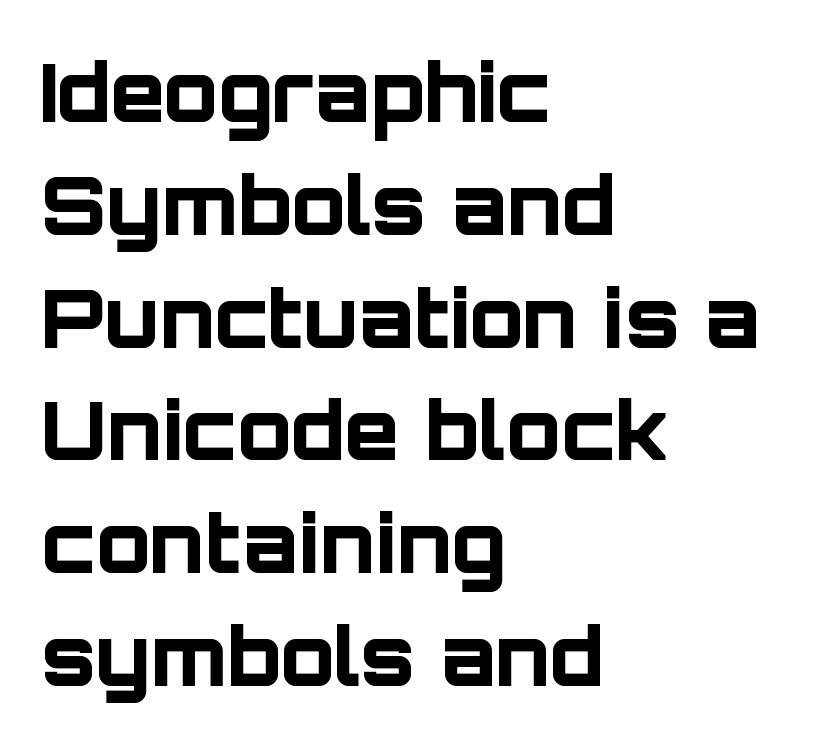
Q: Is the text bold? A: Yes.
Q: Is the text italic (slanted)? A: No, it is upright.
Q: Is the typeface a serif or a sans-serif typeface? A: Sans-serif.
Q: Is the text underlined? A: No.
Q: How is the paragraph aligned? A: Left-aligned.
Q: Is the spacing between letters normal or unusually wide? A: Normal.
Q: Is the spacing between lines tight, normal or loose? A: Normal.
Q: Width (condensed, normal, or wide)? A: Normal.
Q: Stroke contrast? A: Low.
Q: x-height? A: Large.
Q: Monospaced? A: No.
